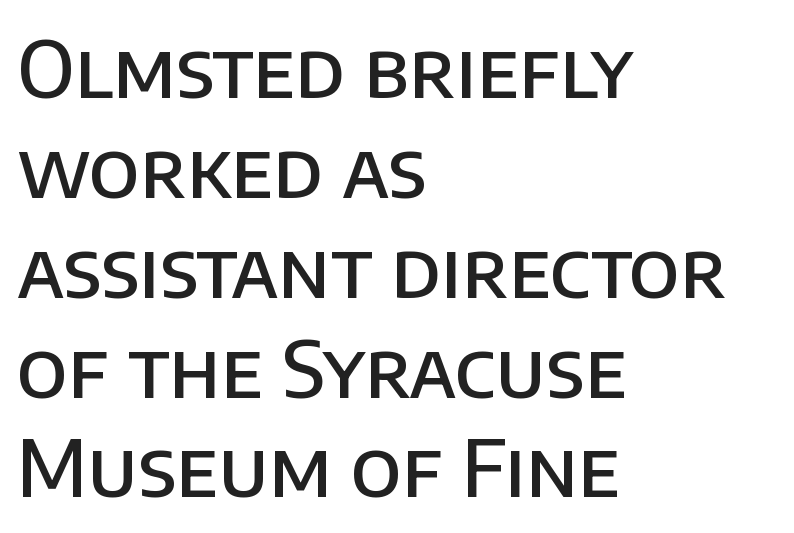
Horizontal alignment here is leftward, the default for most running prose. This sample uses a sans-serif face. Proportional: the letters do not fall into vertical columns. In terms of posture, this sample is upright. Is the type bold? Partly — it's a semibold, heavier than regular but not fully bold.
